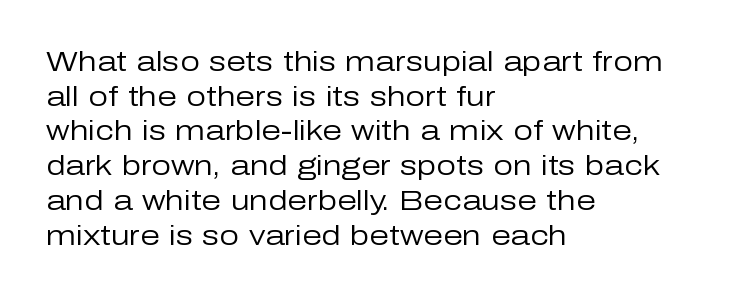
The image shows 28 px regular-weight sans-serif type, upright; set left-aligned, line spacing 1.24x, normal letter spacing, not underlined; low stroke contrast and a medium x-height.
